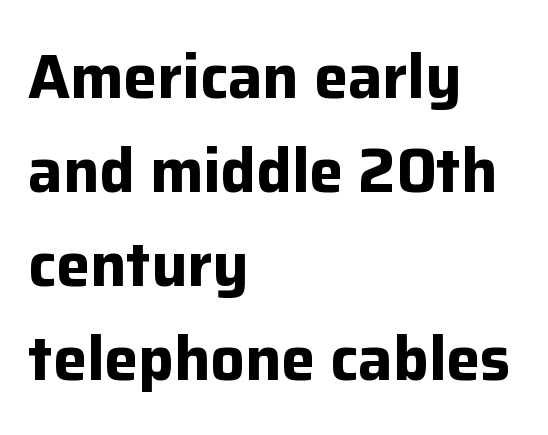
No italicization has been applied; the sample stays upright. Bare-footed words on every line. Think of a printed novel: that variable character pitch is what you see here. The letterforms sit shoulder to shoulder at normal distance. Notice how descenders clear the ascenders below comfortably — that's standard leading.
